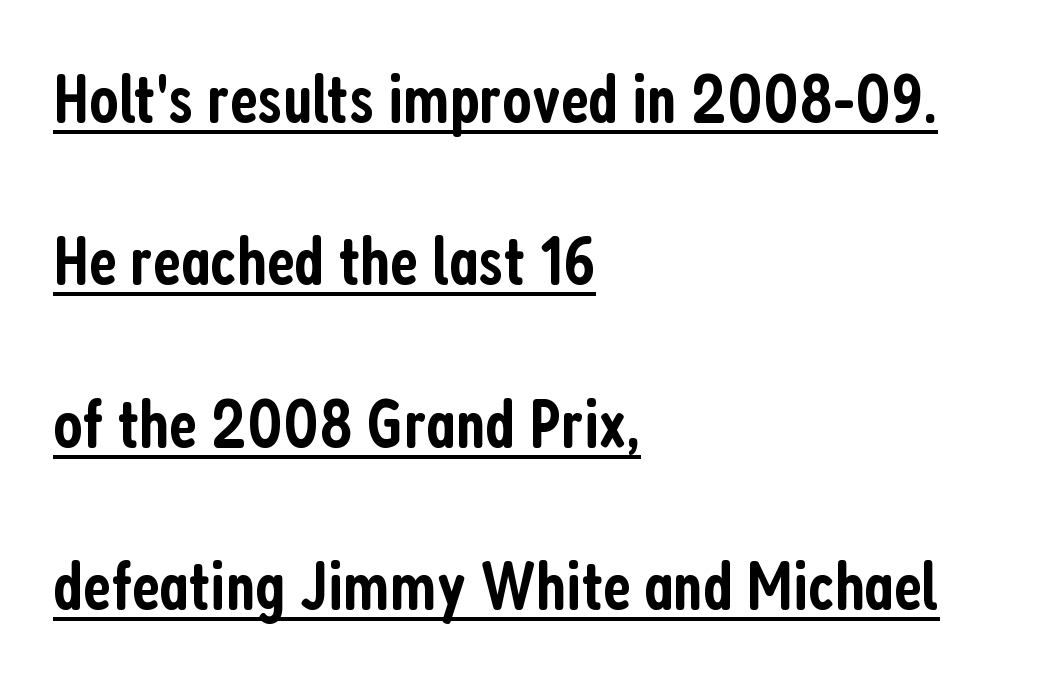
Varying glyph widths throughout — classic text-font behaviour. You can see a thin bar hugging the bottom of the glyphs. Students, this is semibold: more ink than regular, less than bold. Students, observe: this is what heavily led, spacious text looks like. The type sits square on the baseline with zero lean. These lines keep a tight, regular rhythm from letter to letter.
